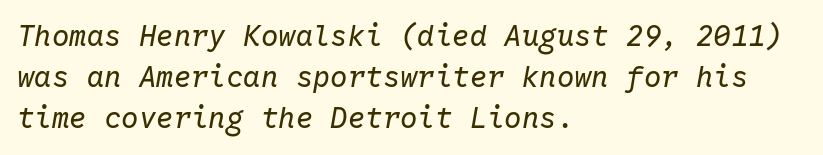
{"italic": "yes", "lean": "right", "slant_degrees": 10, "bold": "no", "weight": "regular", "width": "normal", "stroke_contrast": "low", "x_height": "medium", "monospaced": "yes", "underline": "no", "align": "left", "line_spacing": "normal", "line_spacing_ratio": 1.42, "letter_spacing": "normal", "letter_spacing_em": 0.0, "glyph_px": 29}
